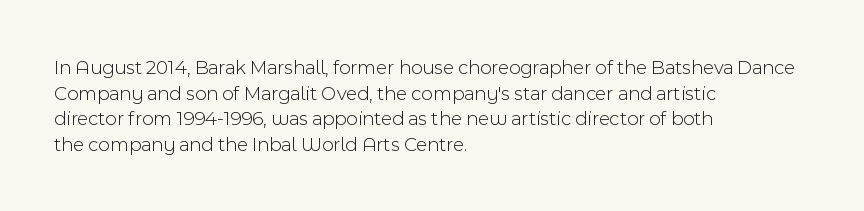
{"italic": "no", "bold": "no", "underline": "no", "align": "left", "line_spacing": "normal", "line_spacing_ratio": 1.28, "letter_spacing": "normal", "letter_spacing_em": 0.0, "glyph_px": 20}
